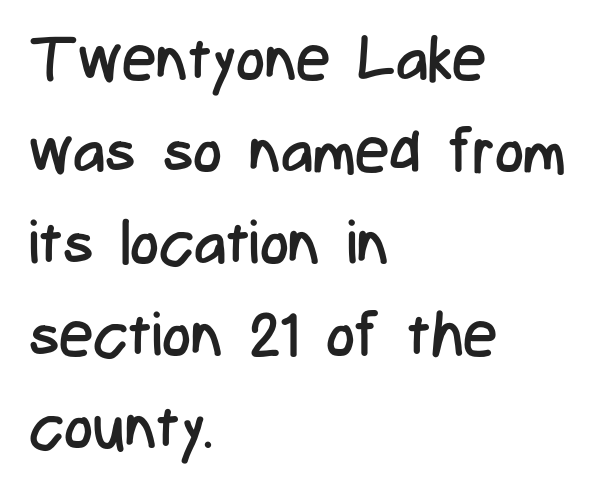
The image shows 61 px regular-weight, condensed sans-serif type, upright; set left-aligned, normal line spacing (1.51x), normal letter spacing, not underlined; low stroke contrast and a medium x-height.
